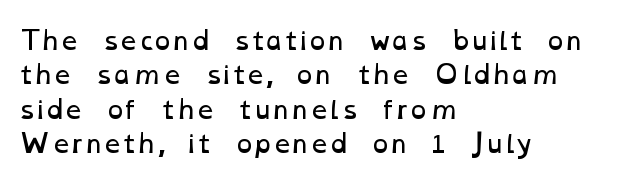
{"bold": "no", "underline": "no", "align": "left", "line_spacing": "normal", "line_spacing_ratio": 1.38, "letter_spacing": "normal", "letter_spacing_em": 0.0, "glyph_px": 25}
